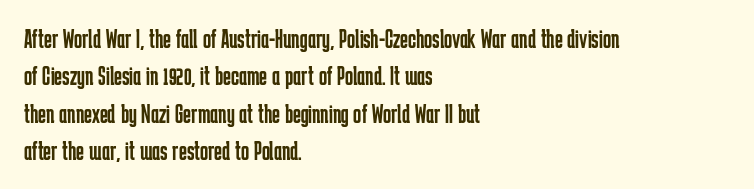
{"italic": "no", "bold": "no", "underline": "no", "align": "left", "line_spacing": "normal", "line_spacing_ratio": 1.38, "letter_spacing": "normal", "letter_spacing_em": 0.0, "glyph_px": 27}
